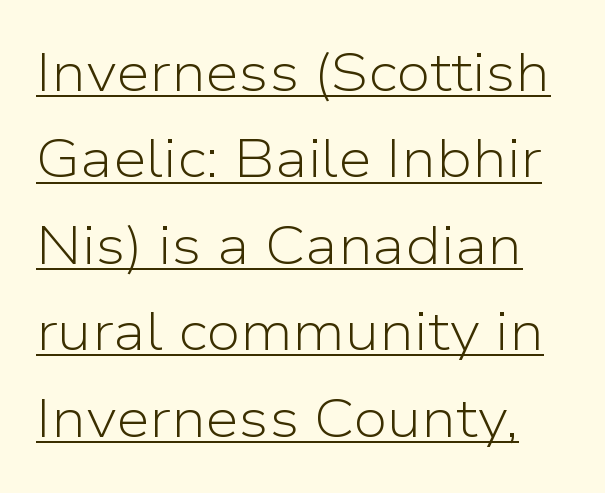
Q: Is the text bold? A: No.
Q: Is the text italic (slanted)? A: No, it is upright.
Q: Is the typeface a serif or a sans-serif typeface? A: Sans-serif.
Q: Is the text underlined? A: Yes.
Q: Is the spacing between letters normal or unusually wide? A: Normal.
Q: Is the spacing between lines tight, normal or loose? A: Normal.
Q: Width (condensed, normal, or wide)? A: Normal.
Q: Stroke contrast? A: Low.
Q: x-height? A: Medium.
Q: Monospaced? A: No.
